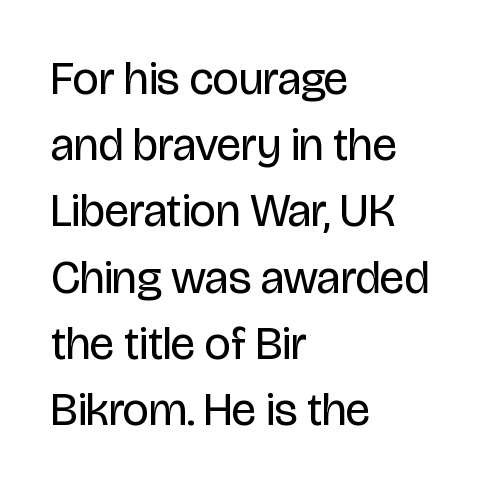
Q: Is the text bold? A: No.
Q: Is the text italic (slanted)? A: No, it is upright.
Q: Is the typeface a serif or a sans-serif typeface? A: Sans-serif.
Q: Is the text underlined? A: No.
Q: How is the paragraph aligned? A: Left-aligned.
Q: Is the spacing between letters normal or unusually wide? A: Normal.
Q: Is the spacing between lines tight, normal or loose? A: Normal.
Q: Width (condensed, normal, or wide)? A: Condensed.
Q: Stroke contrast? A: Low.
Q: x-height? A: Large.
Q: Monospaced? A: No.
